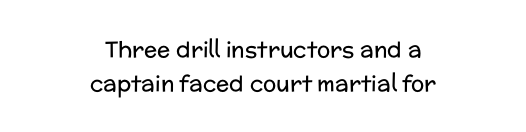
The image shows 22 px text type, upright; set centered, normal line spacing (1.54x), normal letter spacing, not underlined.
